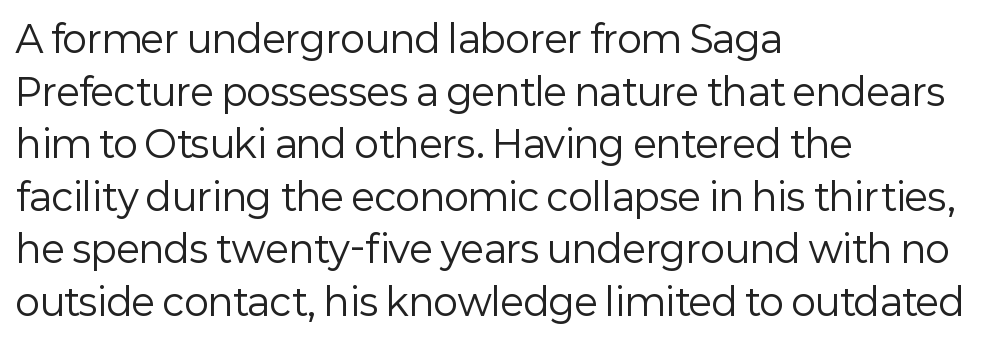
Q: Is the text bold? A: No.
Q: Is the text italic (slanted)? A: No, it is upright.
Q: Is the typeface a serif or a sans-serif typeface? A: Sans-serif.
Q: Is the text underlined? A: No.
Q: How is the paragraph aligned? A: Left-aligned.
Q: Is the spacing between letters normal or unusually wide? A: Normal.
Q: Is the spacing between lines tight, normal or loose? A: Normal.
Q: Width (condensed, normal, or wide)? A: Normal.
Q: Stroke contrast? A: Low.
Q: x-height? A: Medium.
Q: Monospaced? A: No.
